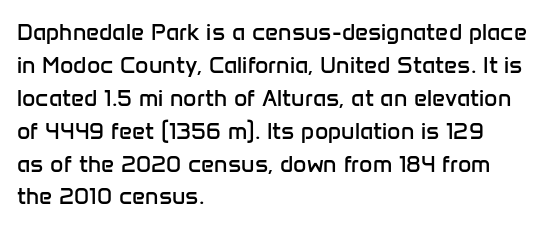
The image shows 23 px text type, upright; set left-aligned, normal line spacing (1.43x), normal letter spacing, not underlined.
